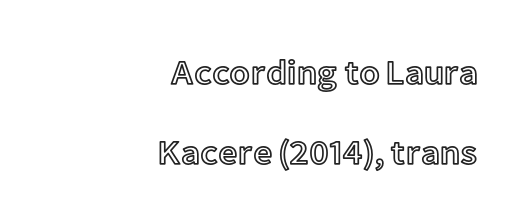
The image shows 34 px text type, upright; set right-aligned, loose line spacing (2.35x), normal letter spacing, not underlined; a medium x-height.
